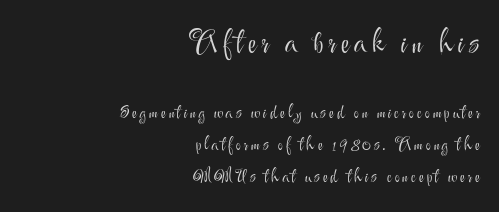
Size hierarchy here favors the leading block over the trailing one. Typographically, this falls in the sans-serif category. Weight: not bold — regular or lighter. The zone under the glyphs is completely vacant.
